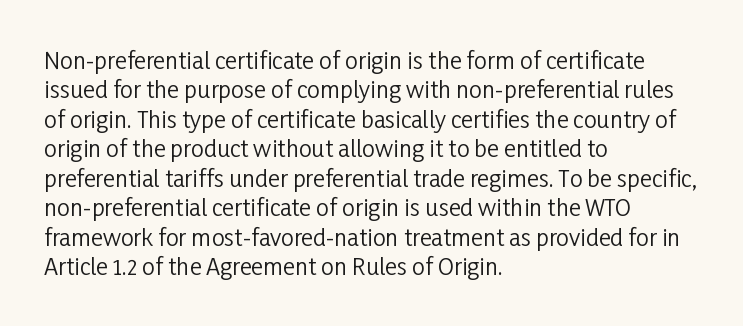
{"italic": "no", "bold": "no", "underline": "no", "align": "left", "line_spacing": "normal", "line_spacing_ratio": 1.28, "letter_spacing": "normal", "letter_spacing_em": 0.0, "glyph_px": 23}
